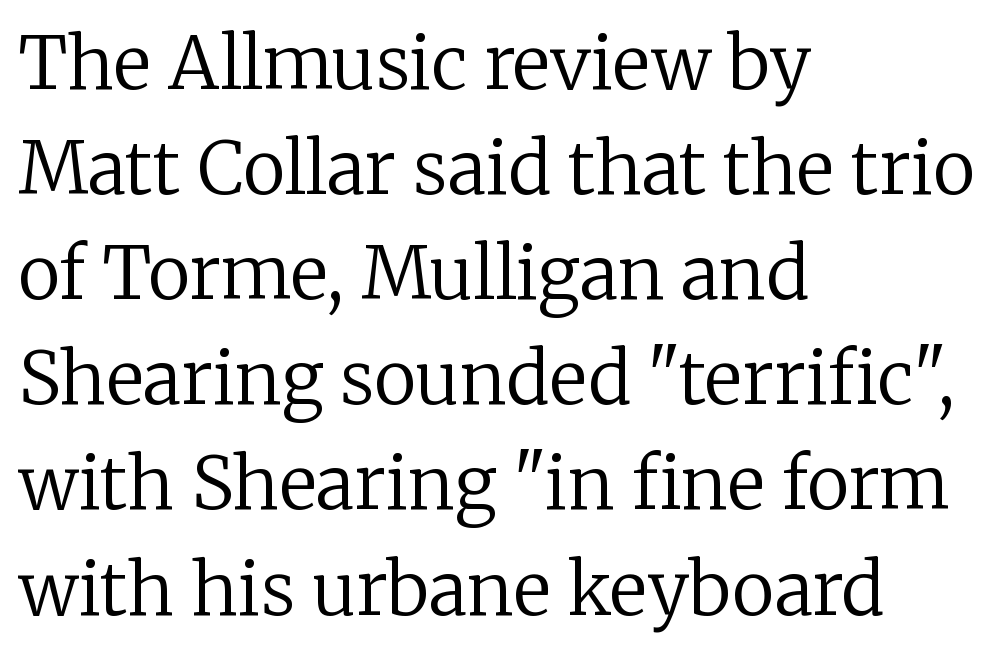
The image shows 72 px regular-weight serif type, upright; set left-aligned, normal line spacing (1.46x), normal letter spacing, not underlined; low stroke contrast and a medium x-height.
